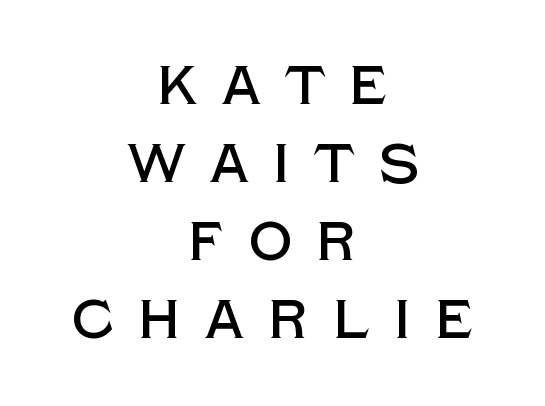
{"serif": "no", "italic": "no", "width": "normal", "x_height": "large", "monospaced": "no", "underline": "no", "align": "center", "line_spacing": "normal", "line_spacing_ratio": 1.42, "letter_spacing": "wide", "letter_spacing_em": 0.44, "glyph_px": 55}
